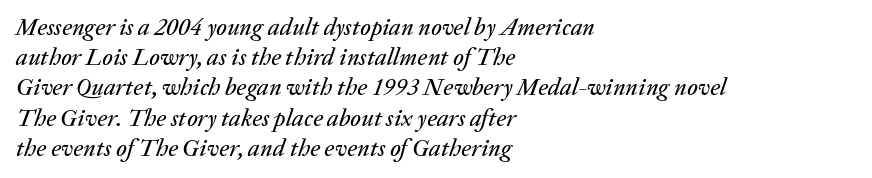
Short and long lines alike share a common starting point at left. Beneath every word, the page is bare. Evenly set lines give the paragraph a standard silhouette. Each word holds together tightly as a unit, with standard inter-letter gaps. Notice how the stems are inclined rather than vertical — that's the hallmark of italics.
